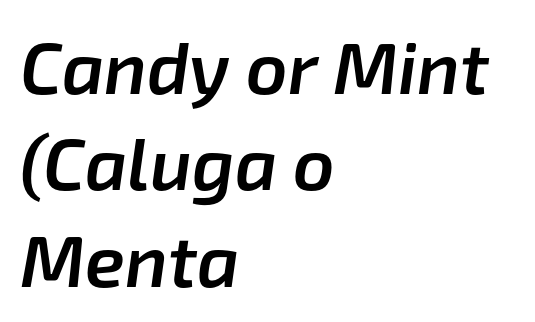
{"italic": "yes", "lean": "right", "slant_degrees": 8, "bold": "semi", "weight": "semibold", "width": "normal", "stroke_contrast": "low", "x_height": "medium", "monospaced": "no", "underline": "no", "align": "left", "line_spacing": "normal", "line_spacing_ratio": 1.32, "letter_spacing": "normal", "letter_spacing_em": 0.0, "glyph_px": 73}
